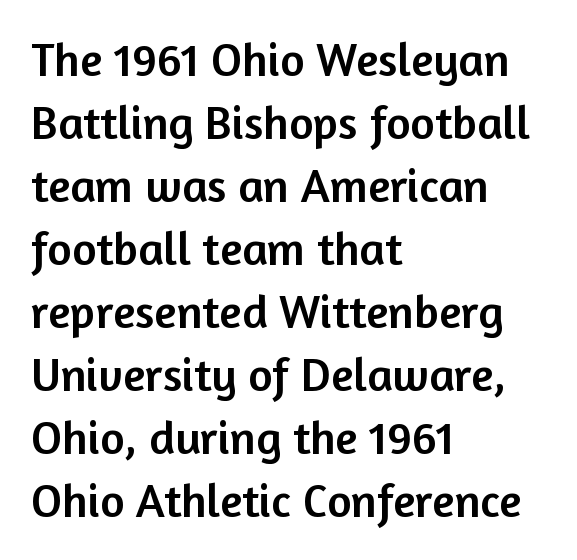
Q: Is the text italic (slanted)? A: No, it is upright.
Q: Is the typeface a serif or a sans-serif typeface? A: Sans-serif.
Q: Is the text underlined? A: No.
Q: How is the paragraph aligned? A: Left-aligned.
Q: Is the spacing between letters normal or unusually wide? A: Normal.
Q: Is the spacing between lines tight, normal or loose? A: Normal.
Q: Width (condensed, normal, or wide)? A: Normal.
Q: Stroke contrast? A: Low.
Q: x-height? A: Medium.
Q: Monospaced? A: No.
